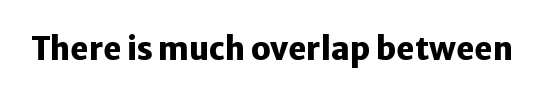
Think of a printed novel: that variable character pitch is what you see here. A roman cut, with each character standing at attention. The designer went with a sans here, leaving each stem footless. Anything drawn beneath the words? Only blank space. Characters follow at the spacing the type designer built in. The passage shown is emphatically bold.
